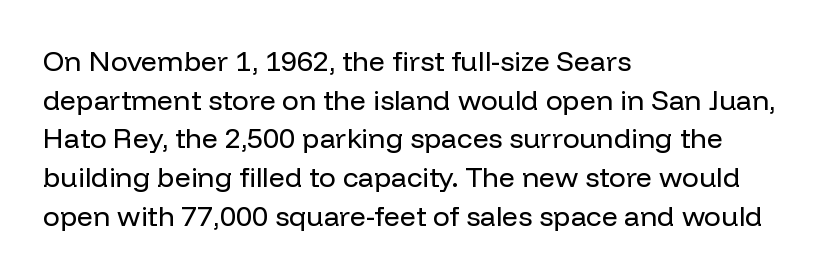
Q: Is the text bold? A: No.
Q: Is the text italic (slanted)? A: No, it is upright.
Q: Is the typeface a serif or a sans-serif typeface? A: Sans-serif.
Q: Is the text underlined? A: No.
Q: How is the paragraph aligned? A: Left-aligned.
Q: Is the spacing between letters normal or unusually wide? A: Normal.
Q: Is the spacing between lines tight, normal or loose? A: Normal.
Q: Width (condensed, normal, or wide)? A: Normal.
Q: Stroke contrast? A: Low.
Q: x-height? A: Medium.
Q: Monospaced? A: No.
